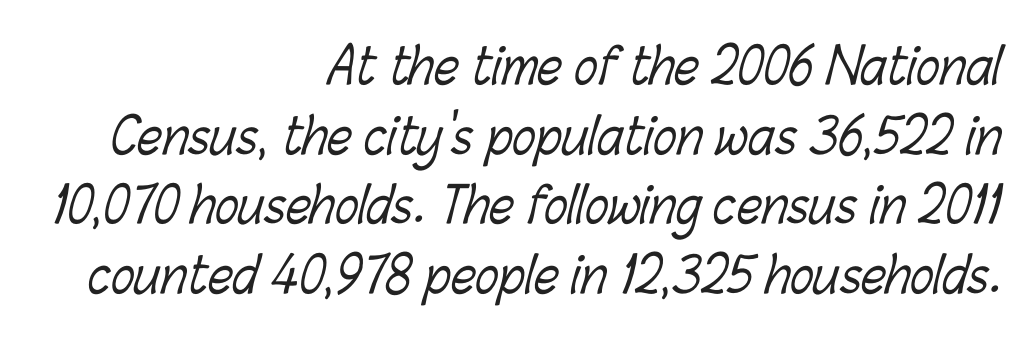
Q: Is the text bold? A: No.
Q: Is the text underlined? A: No.
Q: How is the paragraph aligned? A: Right-aligned.
Q: Is the spacing between letters normal or unusually wide? A: Normal.
Q: Is the spacing between lines tight, normal or loose? A: Normal.
Q: Width (condensed, normal, or wide)? A: Condensed.
Q: Stroke contrast? A: Low.
Q: x-height? A: Medium.
Q: Monospaced? A: No.
